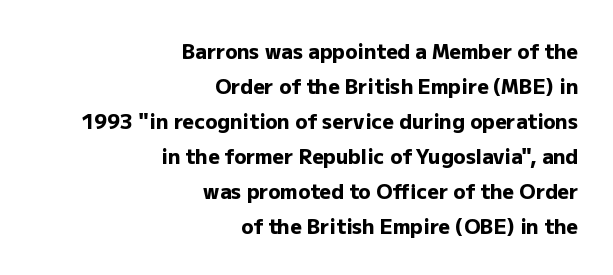
The gaps between neighbouring characters are ordinary and unremarkable. Notice how the passage keeps a crisp vertical edge on the right only. The gap between lines stays unmarked. Plenty of ink on the page — the face is bold.
